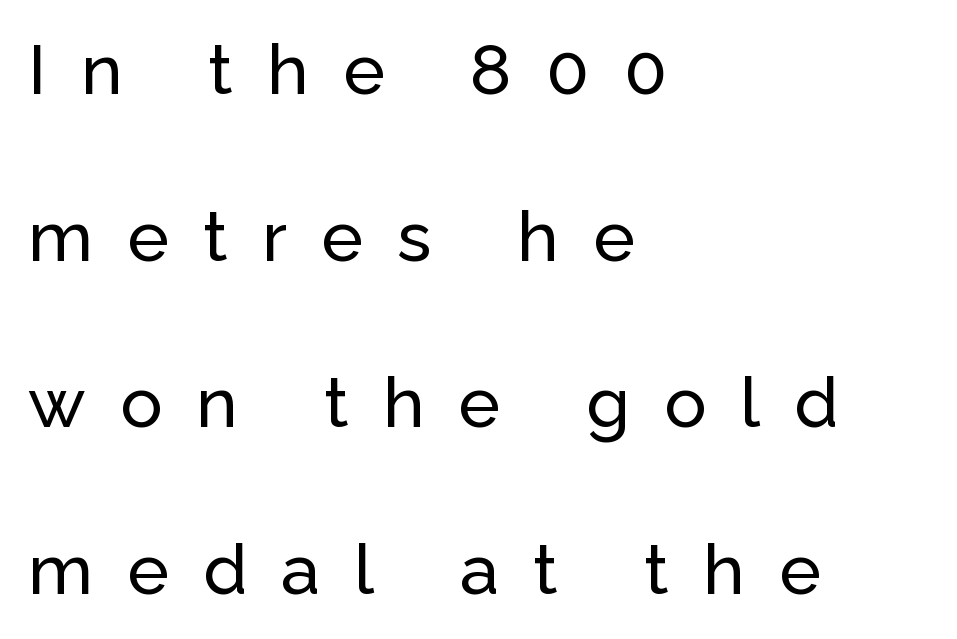
Nobody drew a line under any word here. Line beginnings align vertically; line endings do not. Does the leading feel generous? Absolutely, it's lavish. Characters follow at a spacing far wider than the type designer built in.
